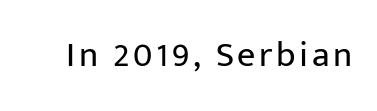
The image shows 36 px regular-weight sans-serif type, upright; set not underlined; low stroke contrast and a medium x-height.
